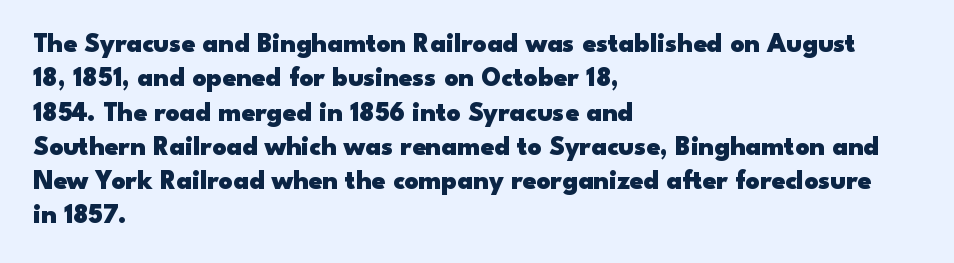
{"italic": "no", "bold": "yes", "underline": "no", "align": "left", "line_spacing": "normal", "line_spacing_ratio": 1.27, "letter_spacing": "normal", "letter_spacing_em": 0.0, "glyph_px": 27}
